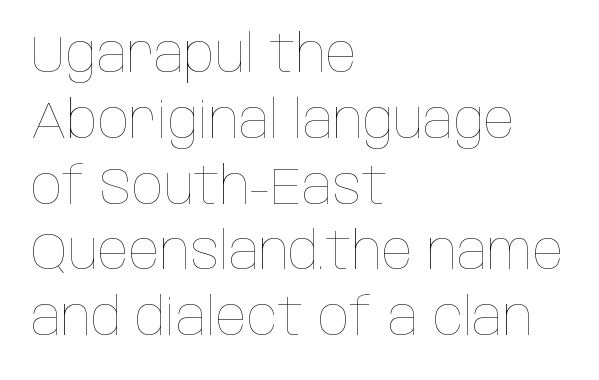
{"italic": "no", "bold": "no", "weight": "thin", "width": "condensed", "stroke_contrast": "low", "x_height": "large", "monospaced": "no", "underline": "no", "align": "left", "line_spacing": "normal", "line_spacing_ratio": 1.29, "letter_spacing": "normal", "letter_spacing_em": 0.0, "glyph_px": 51}
